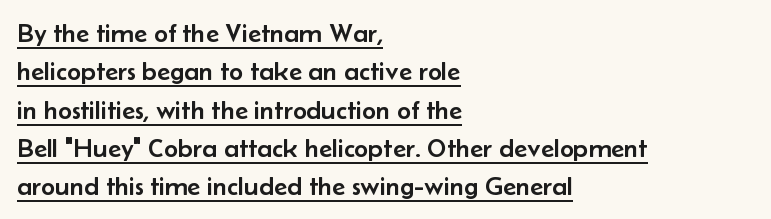
The image shows 27 px text type, upright; set left-aligned, normal line spacing (1.42x), normal letter spacing, underlined.
